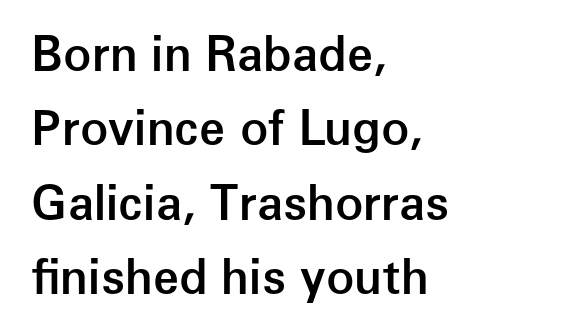
The image shows 47 px semibold sans-serif type, upright; set left-aligned, normal line spacing (1.58x), normal letter spacing, not underlined; low stroke contrast and a medium x-height.
